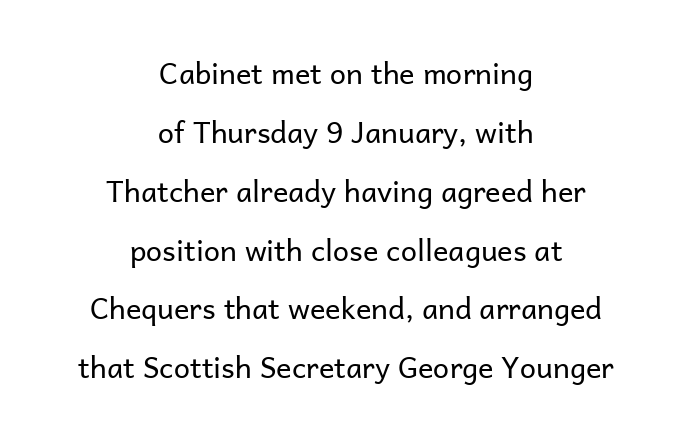
The image shows 29 px regular-weight sans-serif type, upright; set centered, loose line spacing (2.03x), normal letter spacing, not underlined; low stroke contrast and a medium x-height.
